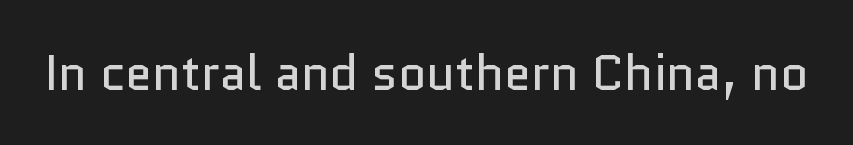
{"serif": "no", "italic": "no", "bold": "no", "weight": "regular", "width": "normal", "stroke_contrast": "low", "x_height": "medium", "monospaced": "no", "underline": "no", "letter_spacing": "normal", "letter_spacing_em": 0.0, "glyph_px": 49}
